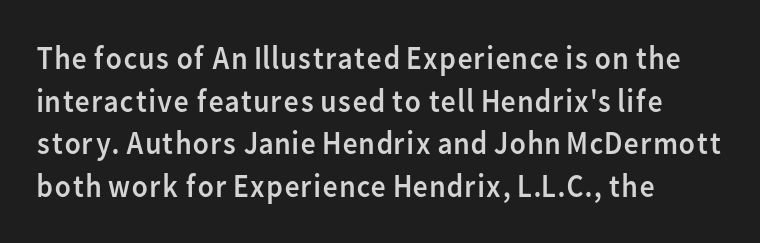
The image shows 33 px regular-weight sans-serif type, upright; set normal line spacing (1.29x), normal letter spacing, not underlined; low stroke contrast and a medium x-height.
